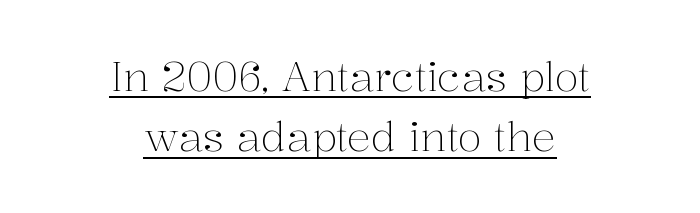
The image shows 40 px light serif type, upright; set centered, normal line spacing (1.51x), normal letter spacing, underlined; medium stroke contrast and a medium x-height.
